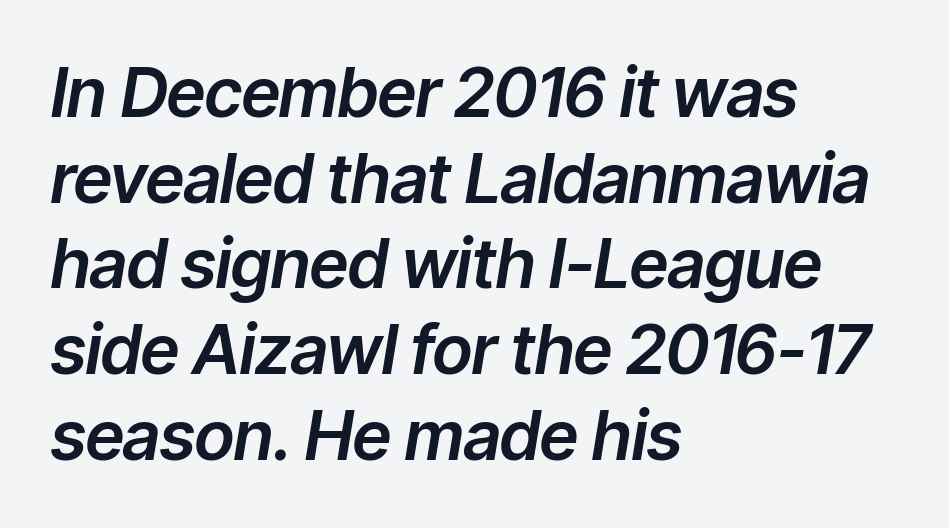
{"italic": "yes", "lean": "right", "slant_degrees": 9, "width": "normal", "stroke_contrast": "low", "x_height": "medium", "monospaced": "no", "underline": "no", "align": "left", "line_spacing": "normal", "line_spacing_ratio": 1.26, "letter_spacing": "normal", "letter_spacing_em": 0.0, "glyph_px": 68}
